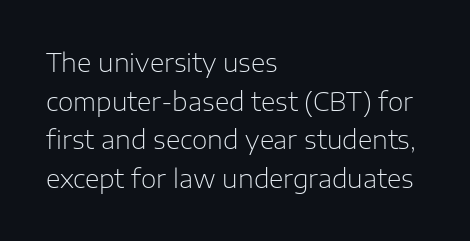
The image shows 25 px text type, upright; set left-aligned, normal line spacing (1.55x), normal letter spacing, not underlined.
